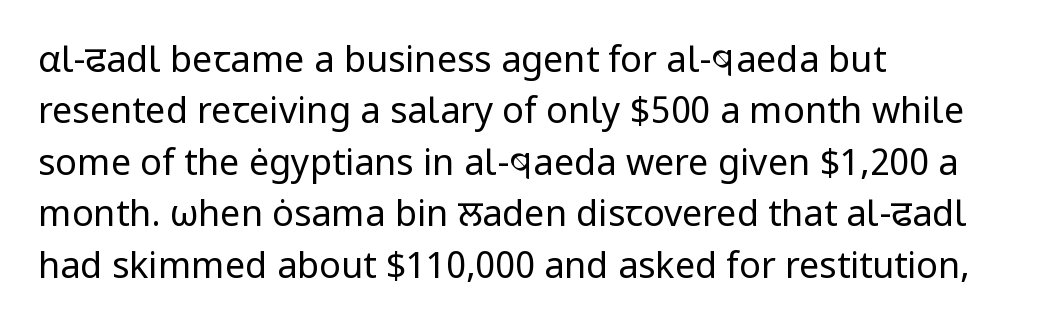
{"serif": "no", "italic": "no", "bold": "no", "weight": "regular", "width": "normal", "stroke_contrast": "low", "x_height": "medium", "monospaced": "no", "underline": "no", "align": "left", "line_spacing": "normal", "line_spacing_ratio": 1.43, "letter_spacing": "normal", "letter_spacing_em": 0.0, "glyph_px": 36}
